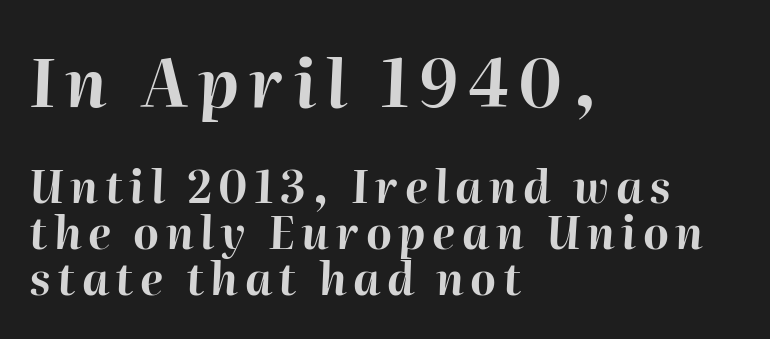
The image shows 66 px bold type, italic (leaning right); set left-aligned, tight line spacing (1.05x), not underlined; the first (top) block is 1.5x larger; high stroke contrast and a medium x-height.
